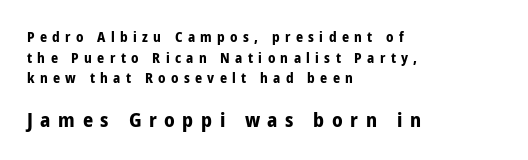
The image shows 20 px bold type, upright; set left-aligned, normal line spacing (1.47x), unusually wide letter spacing (+0.38 em), not underlined; the second (bottom) block is 1.43x larger.
